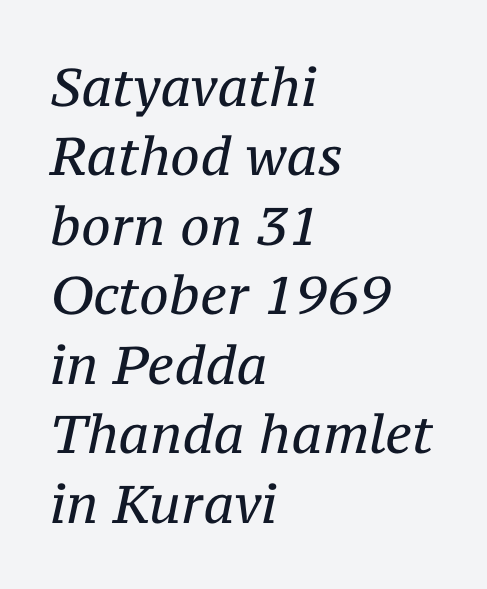
Does the type have serifs? Yes, each stem ends in a small foot. No word sits above an underline. Alignment: flush left. Is this a heavy cut? Hardly; it is regular or lighter. The rendering applies a slant to the glyphs.
